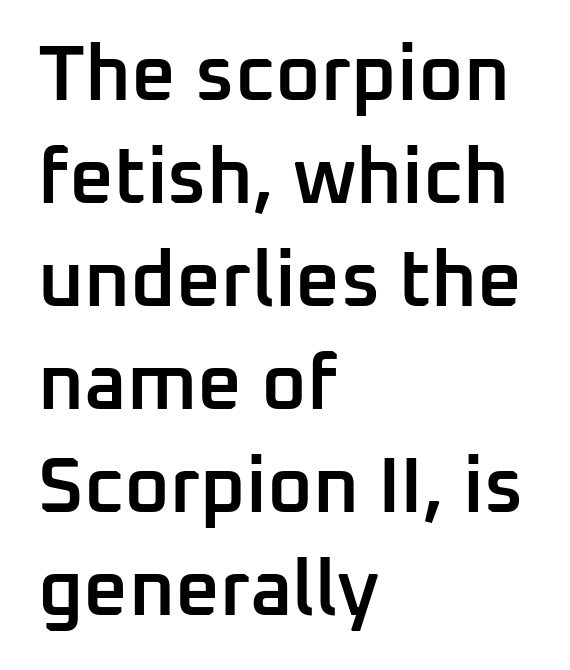
{"serif": "no", "italic": "no", "bold": "semi", "weight": "semibold", "width": "normal", "stroke_contrast": "low", "x_height": "medium", "monospaced": "no", "underline": "no", "align": "left", "line_spacing": "normal", "line_spacing_ratio": 1.32, "letter_spacing": "normal", "letter_spacing_em": 0.0, "glyph_px": 78}
